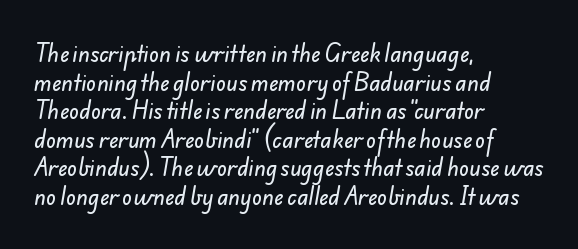
{"underline": "no", "align": "left", "line_spacing": "normal", "line_spacing_ratio": 1.36, "letter_spacing": "normal", "letter_spacing_em": 0.0, "glyph_px": 21}
